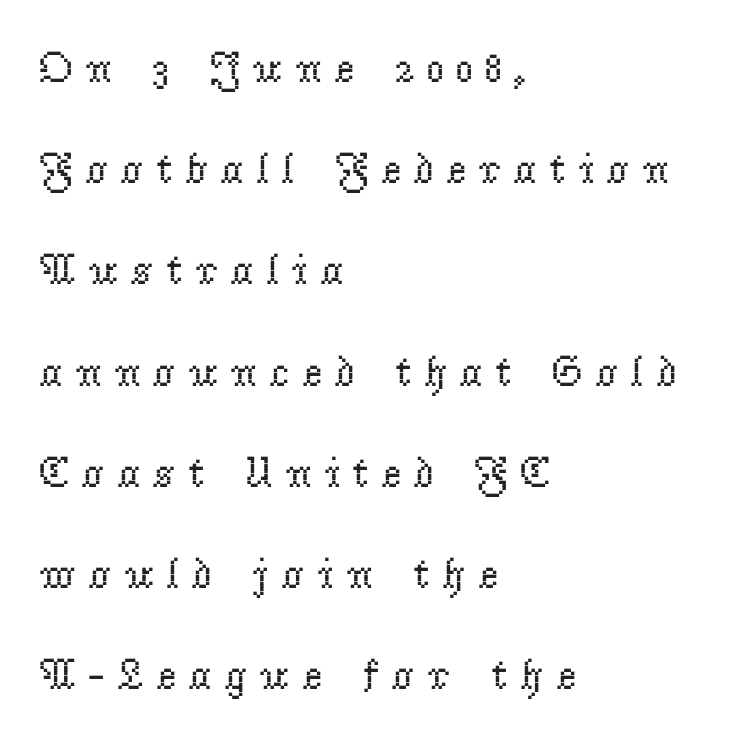
The image shows 44 px regular-weight serif type, upright; set left-aligned, loose line spacing (2.3x), unusually wide letter spacing (+0.27 em), not underlined; low stroke contrast and a small x-height.
